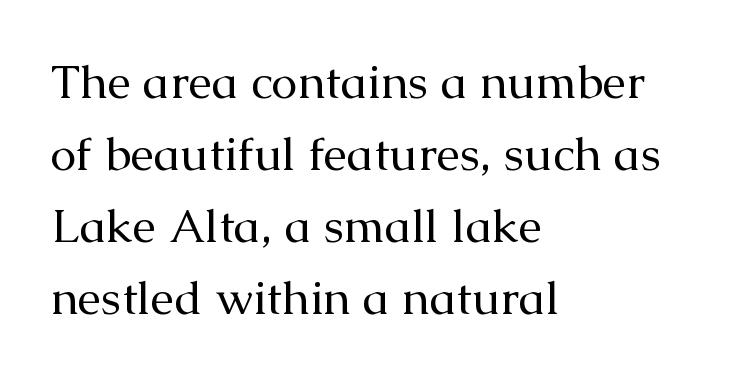
If you measured baseline to baseline, you'd find a middling distance. Stroke terminals: seriffed. Clear beneath every line of the passage. Inter-character spacing is left at the font's built-in metrics.
